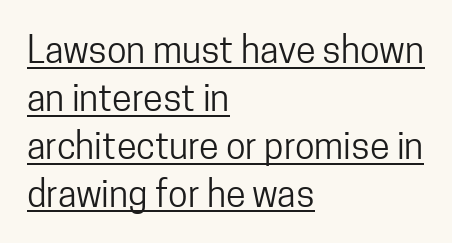
Q: Is the text bold? A: No.
Q: Is the text italic (slanted)? A: No, it is upright.
Q: Is the typeface a serif or a sans-serif typeface? A: Sans-serif.
Q: Is the text underlined? A: Yes.
Q: How is the paragraph aligned? A: Left-aligned.
Q: Is the spacing between letters normal or unusually wide? A: Normal.
Q: Is the spacing between lines tight, normal or loose? A: Normal.
Q: Width (condensed, normal, or wide)? A: Condensed.
Q: Stroke contrast? A: Low.
Q: x-height? A: Medium.
Q: Monospaced? A: No.
